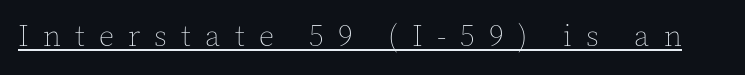
{"italic": "no", "bold": "no", "weight": "thin", "width": "normal", "x_height": "medium", "monospaced": "no", "underline": "yes", "letter_spacing": "wide", "letter_spacing_em": 0.47, "glyph_px": 30}
